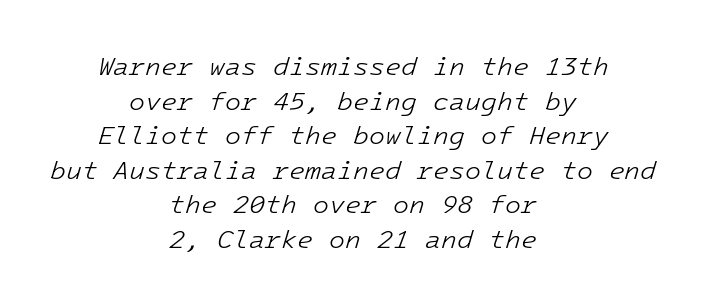
The image shows 26 px text type, italic (leaning right); set centered, normal line spacing (1.33x), normal letter spacing, not underlined.
